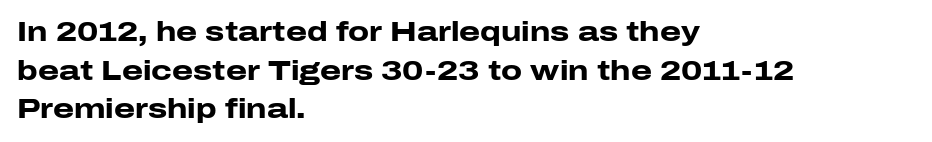
The glyphs are unaccompanied by any horizontal stroke below them. Alignment: flush left. Its strokes are broad and dark, the hallmark of bold type. Designer's note — italics off, roman on.
